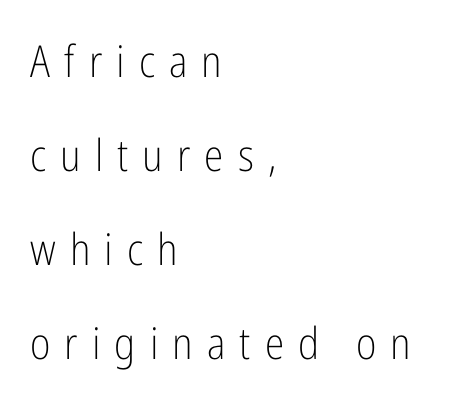
The image shows 44 px light, condensed sans-serif type, upright; set left-aligned, loose line spacing (2.14x), unusually wide letter spacing (+0.32 em), not underlined; low stroke contrast and a medium x-height.
